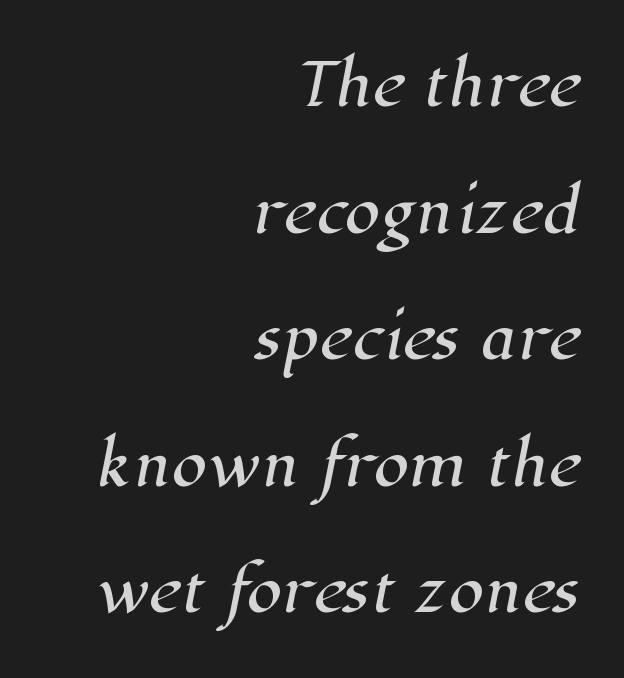
The image shows 57 px serif type; set right-aligned, loose line spacing (2.22x), normal letter spacing, not underlined; high stroke contrast and a medium x-height.
